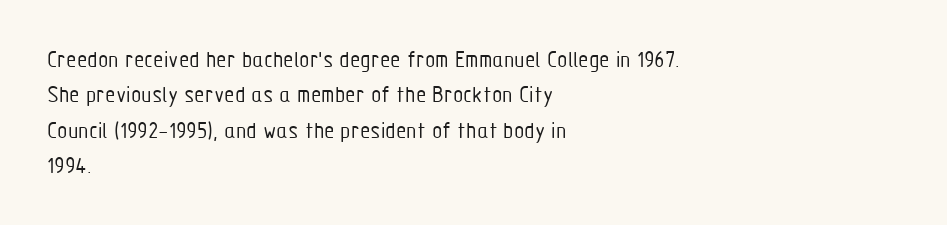
Tracking value appears to be zero — textbook default spacing. Posture: straight, roman, zero tilt. Leftover space on each line is placed entirely after the last word. This is not heavy type; no bold has been used.
